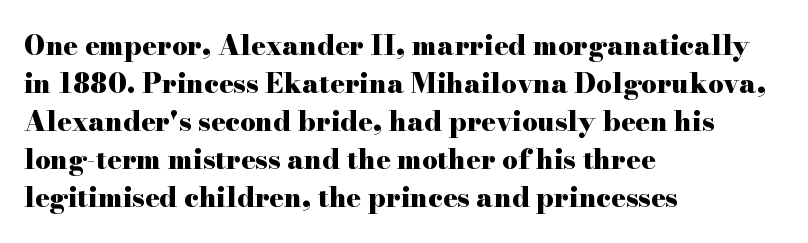
The image shows 27 px bold type, upright; set left-aligned, normal line spacing (1.41x), normal letter spacing, not underlined.
